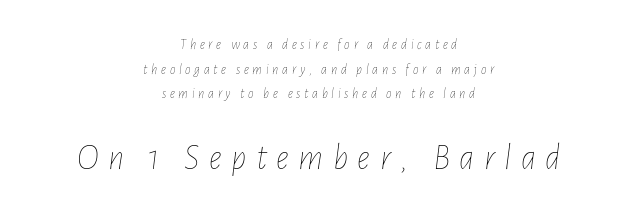
This layout puts the modest block above and the oversized block below. Yep, that's italic — everything's leaning. If you folded the block vertically in half, each line would mirror itself in length. Weight: not bold — regular or lighter. Is this a fixed-width face? No — the glyphs have proportional, varying widths. The space beneath each line is pristine and unruled.
